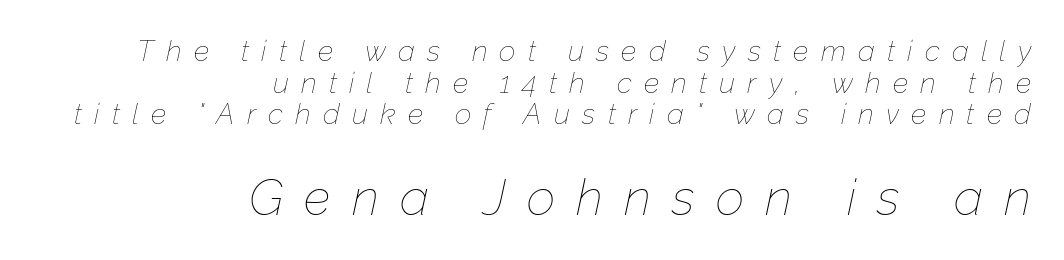
The area under the type is left untouched. Look at the tracking — it's clearly loosened, letters drifting apart. Line endings align vertically; line beginnings do not. Caption: face not bold, strokes unweighted. Each letter keeps its own natural width here, so spacing adapts to shape.
